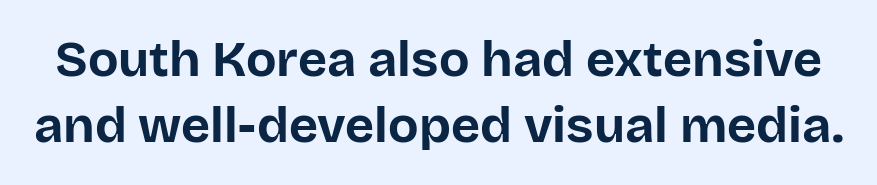
The image shows 50 px bold sans-serif type, upright; set normal line spacing (1.32x), normal letter spacing, not underlined; low stroke contrast and a large x-height.
